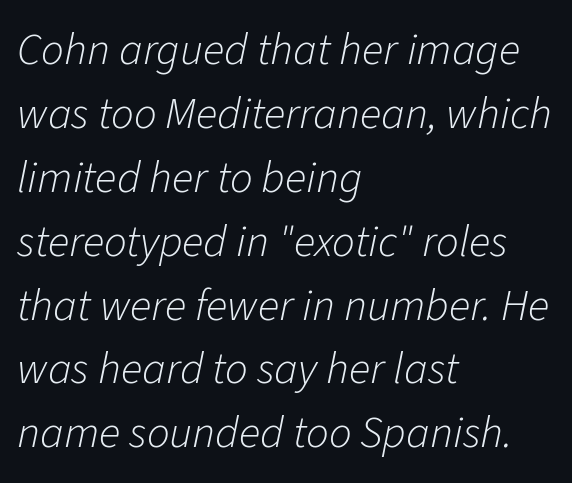
The image shows 45 px light type, italic (leaning right); set left-aligned, normal line spacing (1.42x), normal letter spacing, not underlined; low stroke contrast and a medium x-height.
